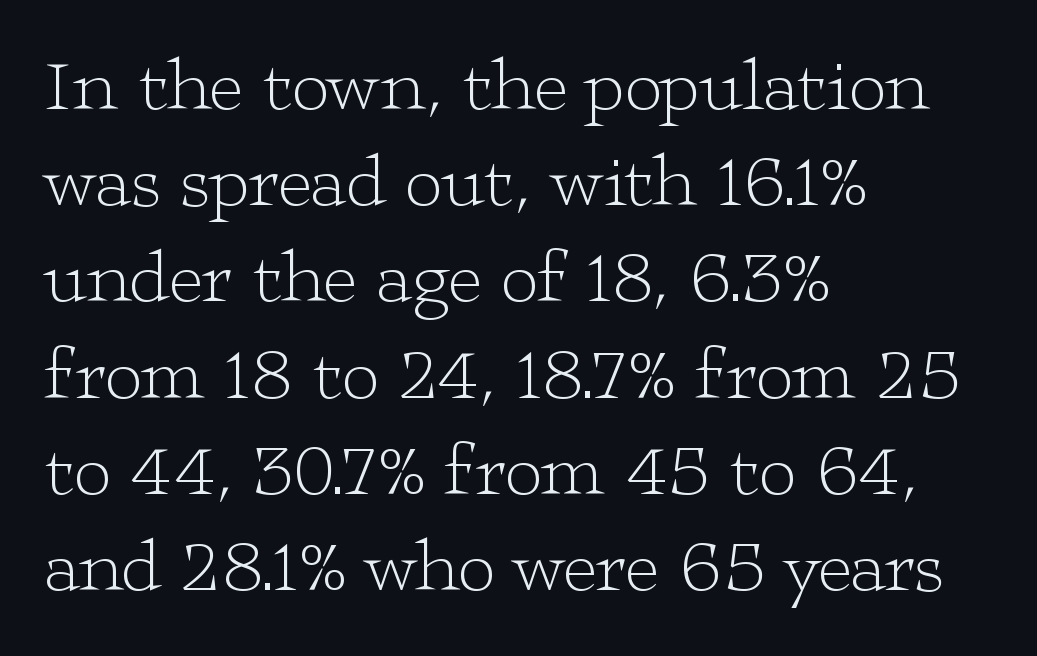
The image shows 74 px light, wide serif type, upright; set left-aligned, normal line spacing (1.3x), normal letter spacing, not underlined; low stroke contrast and a medium x-height.
